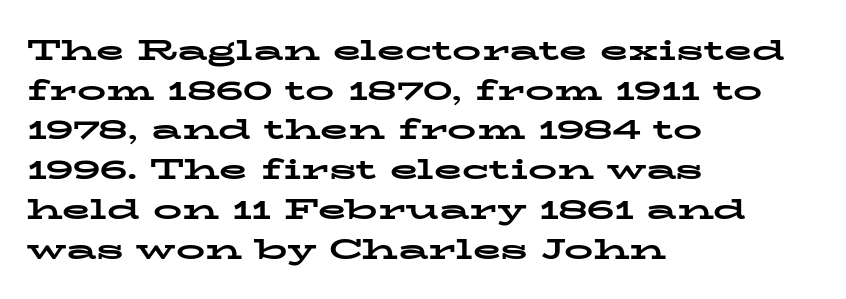
{"serif": "yes", "italic": "no", "bold": "yes", "weight": "bold", "width": "wide", "stroke_contrast": "low", "x_height": "medium", "monospaced": "no", "underline": "no", "align": "left", "line_spacing": "normal", "line_spacing_ratio": 1.37, "letter_spacing": "normal", "letter_spacing_em": 0.0, "glyph_px": 29}
